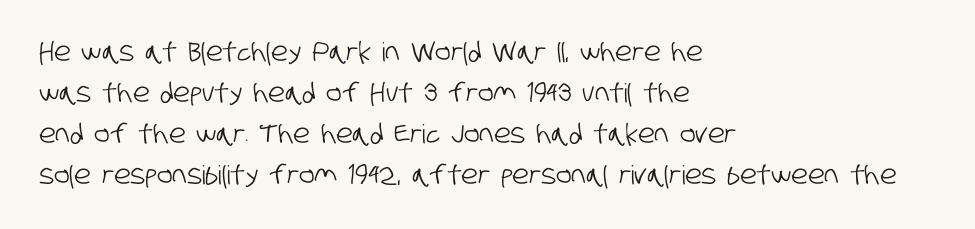
Q: Is the text underlined? A: No.
Q: How is the paragraph aligned? A: Left-aligned.
Q: Is the spacing between letters normal or unusually wide? A: Normal.
Q: Is the spacing between lines tight, normal or loose? A: Normal.
